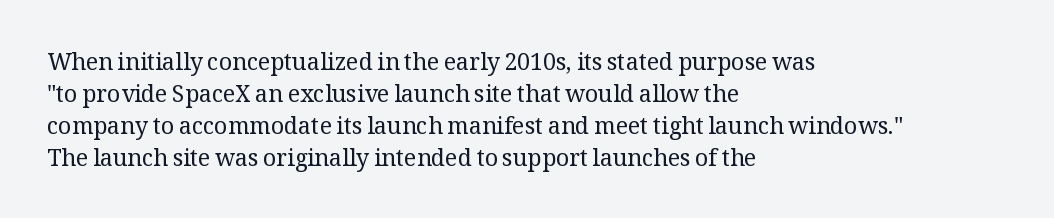
Q: Is the text bold? A: No.
Q: Is the text italic (slanted)? A: No, it is upright.
Q: Is the text underlined? A: No.
Q: How is the paragraph aligned? A: Left-aligned.
Q: Is the spacing between letters normal or unusually wide? A: Normal.
Q: Is the spacing between lines tight, normal or loose? A: Normal.
